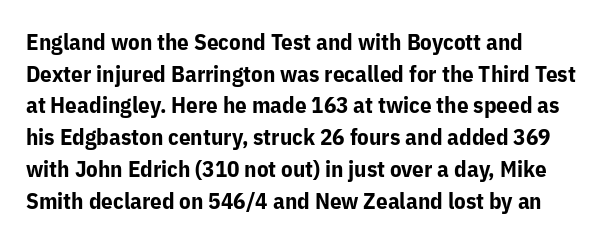
Q: Is the text bold? A: Yes.
Q: Is the text italic (slanted)? A: No, it is upright.
Q: Is the text underlined? A: No.
Q: How is the paragraph aligned? A: Left-aligned.
Q: Is the spacing between letters normal or unusually wide? A: Normal.
Q: Is the spacing between lines tight, normal or loose? A: Normal.
